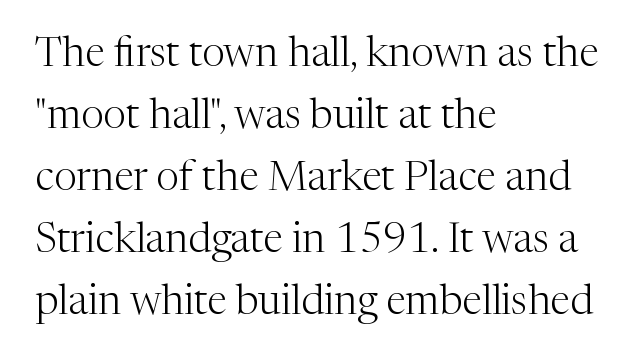
{"serif": "yes", "italic": "no", "bold": "no", "weight": "light", "width": "normal", "stroke_contrast": "medium", "x_height": "medium", "monospaced": "no", "underline": "no", "align": "left", "line_spacing": "normal", "line_spacing_ratio": 1.51, "letter_spacing": "normal", "letter_spacing_em": 0.0, "glyph_px": 41}
